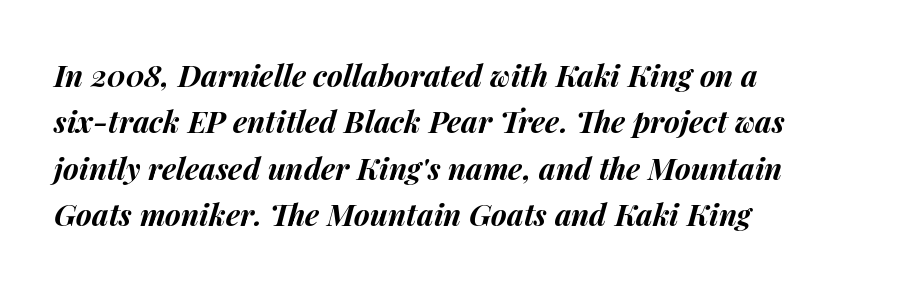
This rendering features lettering with no underline. A full-strength bold gives these letters their thick strokes. Horizontally, the lines are justified to the leading edge only. The vertical gap from one line to the next is medium. Spacing between characters is what you'd get straight out of the box.
